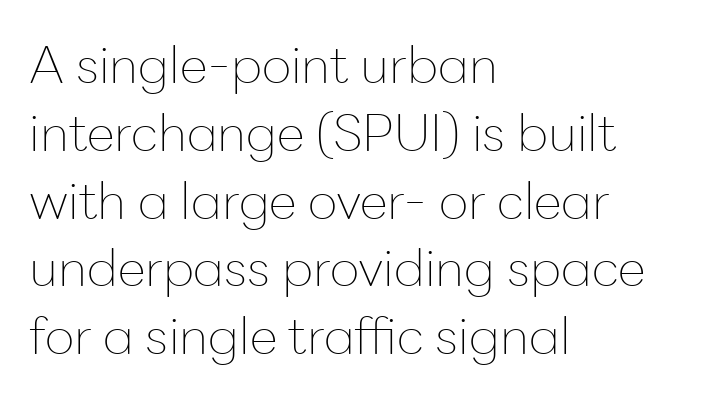
{"serif": "no", "italic": "no", "bold": "no", "weight": "thin", "width": "normal", "stroke_contrast": "low", "x_height": "medium", "monospaced": "no", "underline": "no", "align": "left", "line_spacing": "normal", "line_spacing_ratio": 1.33, "letter_spacing": "normal", "letter_spacing_em": 0.0, "glyph_px": 51}
